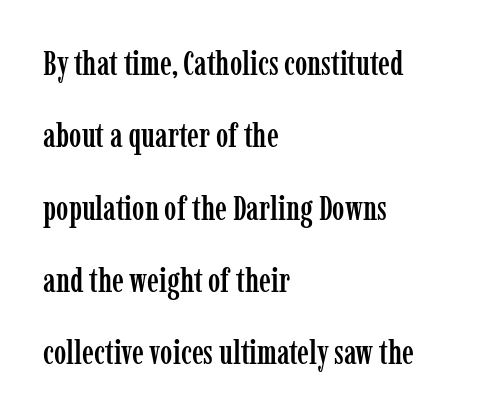
The image shows 33 px condensed serif type, upright; set left-aligned, loose line spacing (2.19x), normal letter spacing, not underlined; low stroke contrast and a medium x-height.
